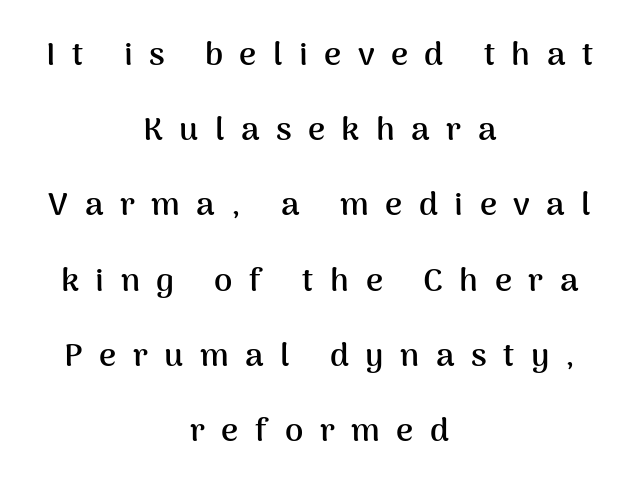
Proportional: the letters do not fall into vertical columns. Characters follow at a spacing far wider than the type designer built in. This is heavy type, rendered in bold. No word sits above an underline.
